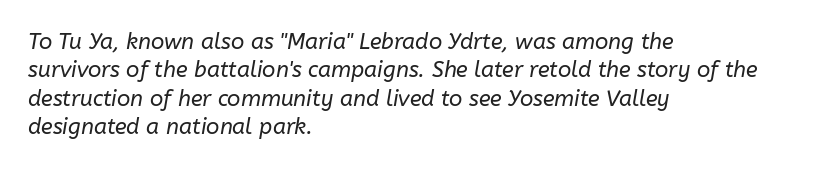
Students, note that the glyphs here touch the page at normal intervals. The passage shown stacks its lines at a standard gap. No heavy texture on the line: the type isn't bold. The lines in this sample share a left origin and differ only in where they stop. Just letters on the line, the space beneath them empty. Characters are canted at an angle relative to the baseline's perpendicular.
